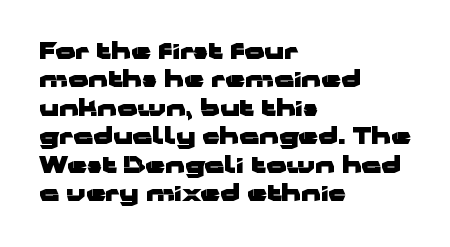
The image shows 22 px bold type, upright; set left-aligned, normal line spacing (1.29x), normal letter spacing, not underlined.
